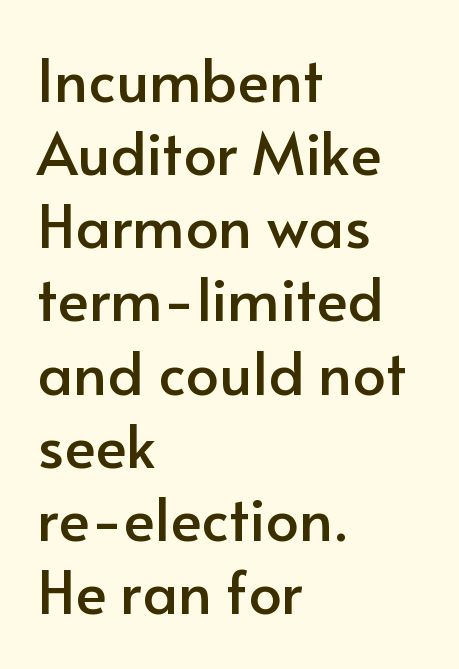
{"serif": "no", "italic": "no", "width": "normal", "stroke_contrast": "low", "x_height": "small", "monospaced": "no", "underline": "no", "align": "left", "line_spacing_ratio": 1.24, "letter_spacing": "normal", "letter_spacing_em": 0.0, "glyph_px": 59}
